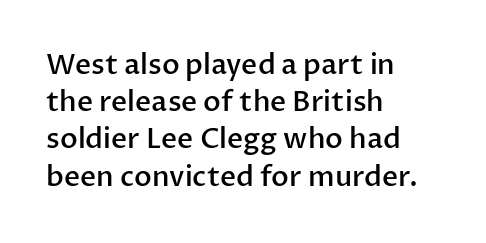
The foot of each line stays bare and open. Vertical spacing — default. The lettering stays uniformly vertical, giving the passage a roman look. These lines are set flush left with a ragged right edge. Look at the tracking — it's just the regular setting, nothing added. Each letter's strokes conclude bluntly, with no projecting serifs.
